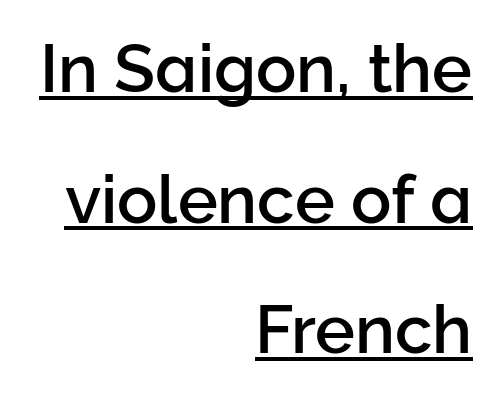
{"serif": "no", "italic": "no", "width": "normal", "stroke_contrast": "low", "x_height": "medium", "monospaced": "no", "underline": "yes", "align": "right", "line_spacing": "loose", "line_spacing_ratio": 1.95, "letter_spacing": "normal", "letter_spacing_em": 0.0, "glyph_px": 67}
